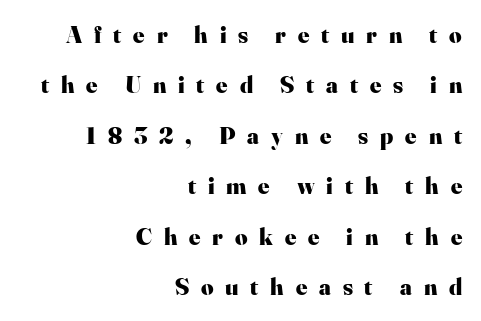
Q: Is the text bold? A: Yes.
Q: Is the text italic (slanted)? A: No, it is upright.
Q: Is the text underlined? A: No.
Q: How is the paragraph aligned? A: Right-aligned.
Q: Is the spacing between letters normal or unusually wide? A: Unusually wide.
Q: Is the spacing between lines tight, normal or loose? A: Loose.
